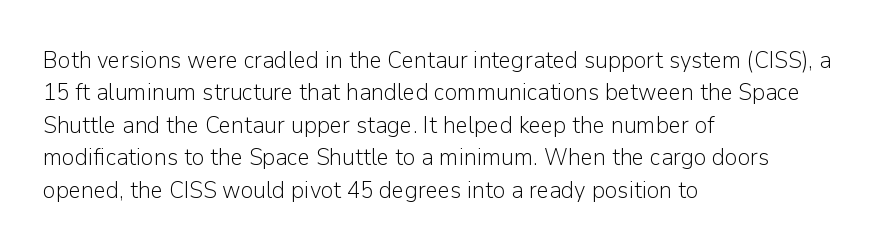
{"italic": "no", "bold": "no", "underline": "no", "align": "left", "line_spacing": "normal", "line_spacing_ratio": 1.35, "letter_spacing": "normal", "letter_spacing_em": 0.0, "glyph_px": 24}
